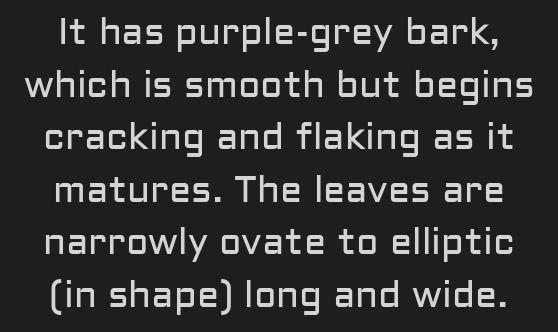
Q: Is the text bold? A: No.
Q: Is the text italic (slanted)? A: No, it is upright.
Q: Is the typeface a serif or a sans-serif typeface? A: Sans-serif.
Q: Is the text underlined? A: No.
Q: Is the spacing between letters normal or unusually wide? A: Normal.
Q: Is the spacing between lines tight, normal or loose? A: Normal.
Q: Width (condensed, normal, or wide)? A: Normal.
Q: Stroke contrast? A: Low.
Q: x-height? A: Medium.
Q: Monospaced? A: No.
